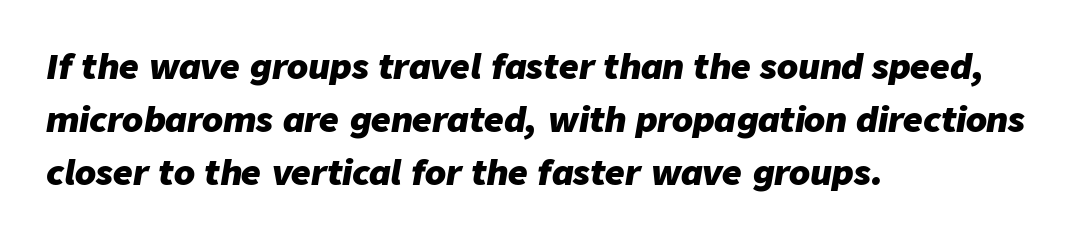
Q: Is the text bold? A: Yes.
Q: Is the text italic (slanted)? A: Yes, it leans right by about 9 degrees.
Q: Is the text underlined? A: No.
Q: How is the paragraph aligned? A: Left-aligned.
Q: Is the spacing between letters normal or unusually wide? A: Normal.
Q: Is the spacing between lines tight, normal or loose? A: Normal.
Q: Width (condensed, normal, or wide)? A: Normal.
Q: Stroke contrast? A: Low.
Q: x-height? A: Medium.
Q: Monospaced? A: No.
